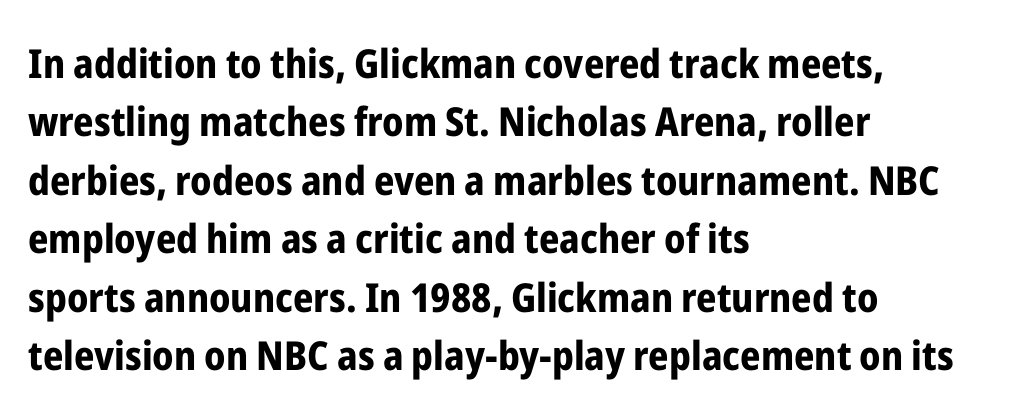
Q: Is the text bold? A: Yes.
Q: Is the text italic (slanted)? A: No, it is upright.
Q: Is the typeface a serif or a sans-serif typeface? A: Sans-serif.
Q: Is the text underlined? A: No.
Q: How is the paragraph aligned? A: Left-aligned.
Q: Is the spacing between letters normal or unusually wide? A: Normal.
Q: Is the spacing between lines tight, normal or loose? A: Normal.
Q: Width (condensed, normal, or wide)? A: Condensed.
Q: Stroke contrast? A: Low.
Q: x-height? A: Medium.
Q: Monospaced? A: No.
